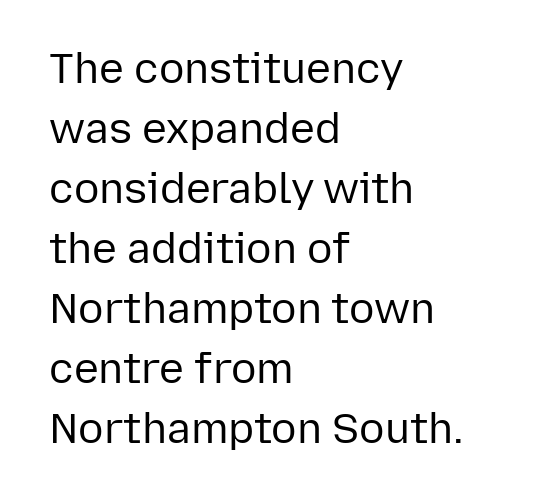
{"serif": "no", "italic": "no", "bold": "no", "weight": "regular", "width": "normal", "stroke_contrast": "low", "x_height": "medium", "monospaced": "no", "underline": "no", "align": "left", "line_spacing": "normal", "line_spacing_ratio": 1.43, "letter_spacing": "normal", "letter_spacing_em": 0.0, "glyph_px": 42}
